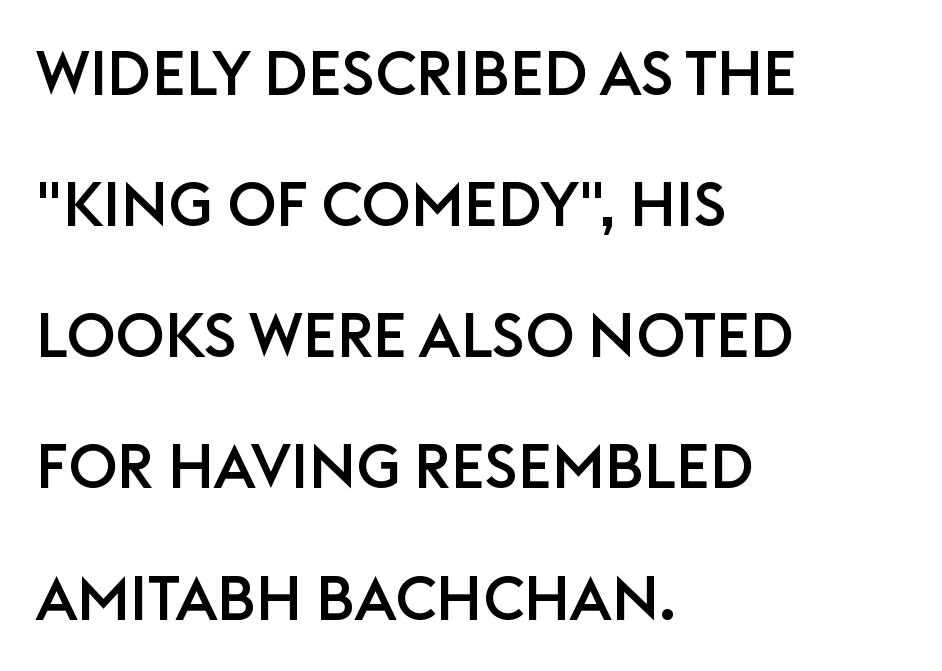
The image shows 61 px sans-serif type, upright; set left-aligned, loose line spacing (2.15x), normal letter spacing, not underlined; low stroke contrast and a large x-height.
